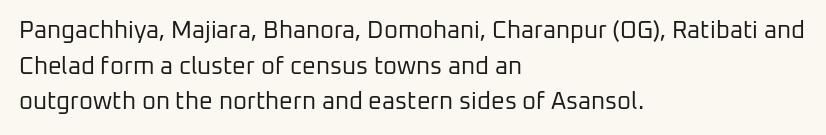
{"italic": "no", "bold": "no", "underline": "no", "align": "left", "line_spacing": "normal", "line_spacing_ratio": 1.48, "letter_spacing": "normal", "letter_spacing_em": 0.0, "glyph_px": 24}
